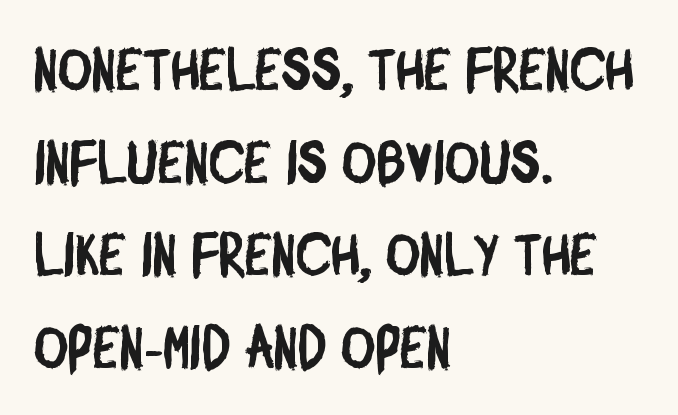
Q: Is the typeface a serif or a sans-serif typeface? A: Sans-serif.
Q: Is the text underlined? A: No.
Q: How is the paragraph aligned? A: Left-aligned.
Q: Is the spacing between letters normal or unusually wide? A: Normal.
Q: Is the spacing between lines tight, normal or loose? A: Normal.
Q: Width (condensed, normal, or wide)? A: Condensed.
Q: Stroke contrast? A: Low.
Q: x-height? A: Large.
Q: Monospaced? A: No.
